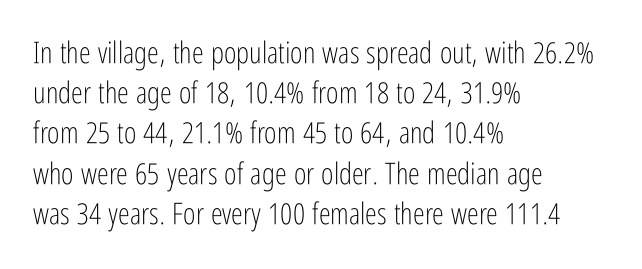
The image shows 30 px light, condensed sans-serif type, upright; set left-aligned, normal line spacing (1.34x), normal letter spacing, not underlined; low stroke contrast and a medium x-height.
